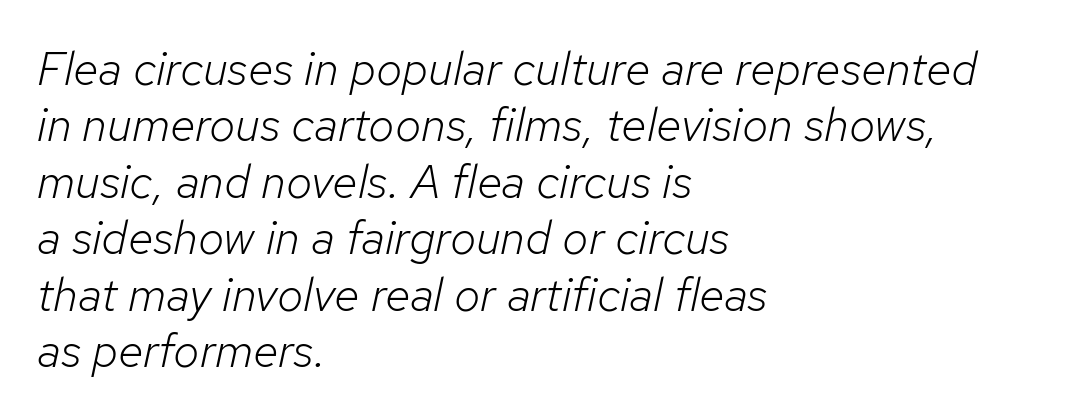
Q: Is the text bold? A: No.
Q: Is the text italic (slanted)? A: Yes, it leans right by about 12 degrees.
Q: Is the text underlined? A: No.
Q: How is the paragraph aligned? A: Left-aligned.
Q: Is the spacing between letters normal or unusually wide? A: Normal.
Q: Width (condensed, normal, or wide)? A: Normal.
Q: Stroke contrast? A: Low.
Q: x-height? A: Medium.
Q: Monospaced? A: No.
